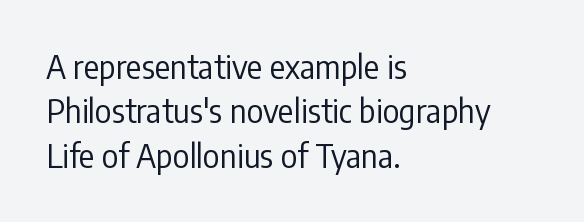
The image shows 32 px regular-weight, condensed sans-serif type, upright; set left-aligned, normal line spacing (1.39x), normal letter spacing, not underlined; low stroke contrast and a medium x-height.
